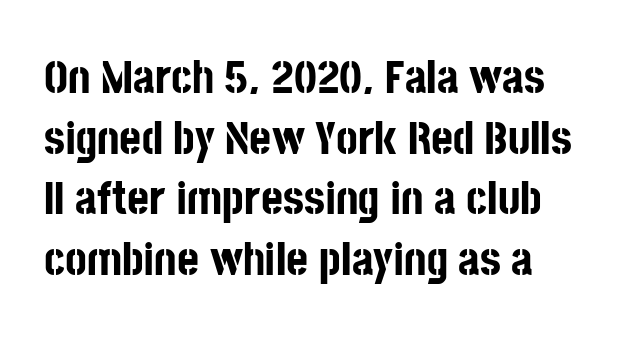
The string is rendered with underlining switched off. This sample keeps an unexceptional amount of space between lines. Grotesque or geometric, the face here clearly has no serifs. Each word holds together tightly as a unit, with standard inter-letter gaps. Is this a fixed-width face? No — the glyphs have proportional, varying widths. The letters stand upright; this is a roman face.
